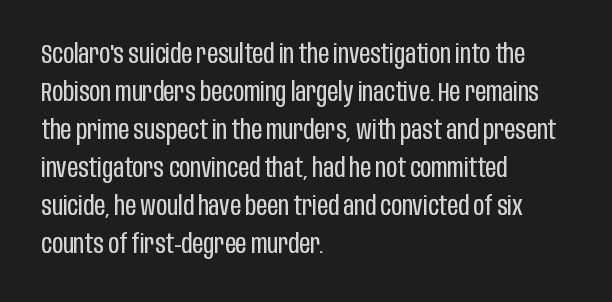
Q: Is the text bold? A: No.
Q: Is the text italic (slanted)? A: No, it is upright.
Q: Is the text underlined? A: No.
Q: How is the paragraph aligned? A: Left-aligned.
Q: Is the spacing between letters normal or unusually wide? A: Normal.
Q: Is the spacing between lines tight, normal or loose? A: Normal.
